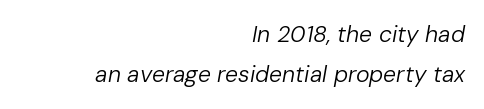
The image shows 23 px text type, italic (leaning right); set right-aligned, line spacing 1.72x, normal letter spacing, not underlined.
